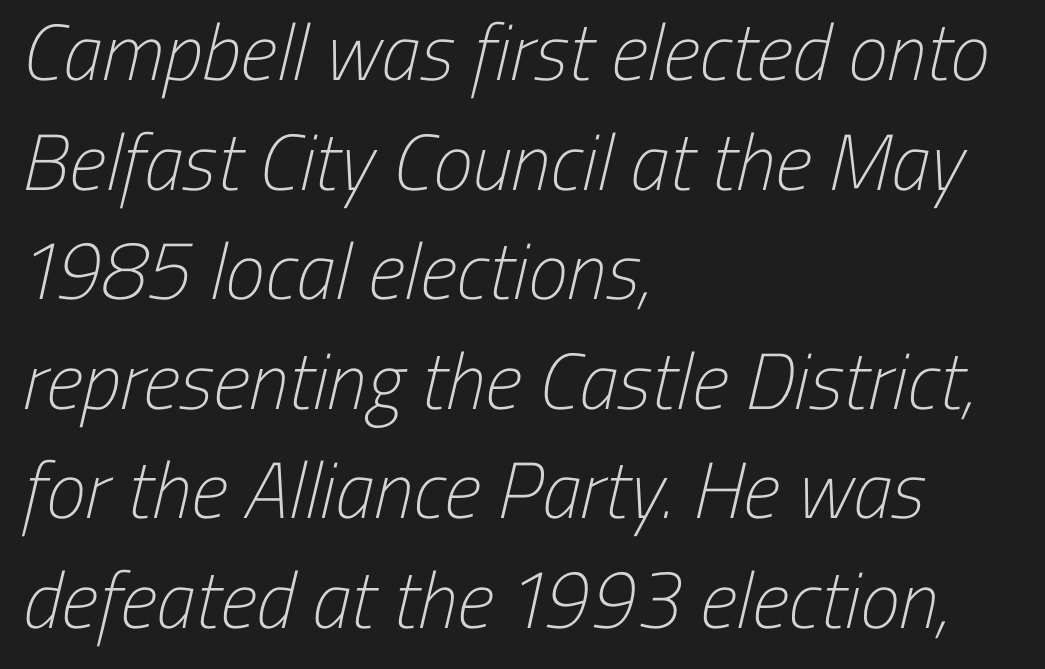
The image shows 80 px light, condensed sans-serif type; set left-aligned, normal line spacing (1.37x), normal letter spacing, not underlined; low stroke contrast and a medium x-height.
